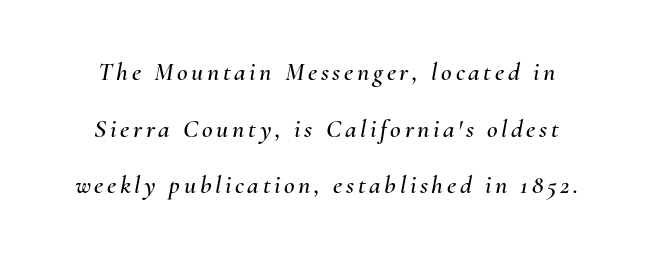
{"italic": "yes", "lean": "right", "slant_degrees": 10, "underline": "no", "line_spacing": "loose", "line_spacing_ratio": 2.18, "glyph_px": 26}
